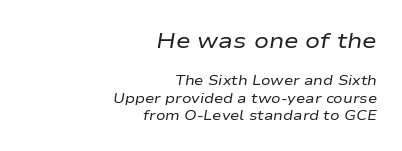
The image shows 22 px text type, italic (leaning right); set right-aligned, normal line spacing (1.25x), normal letter spacing, not underlined; the first (top) block is 1.57x larger.
